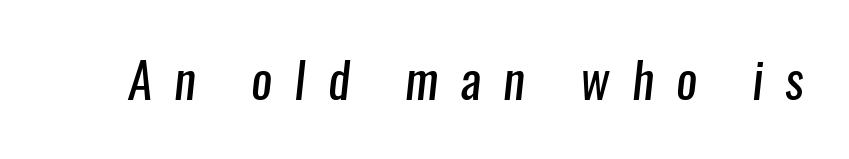
Display-style spreading of the glyphs; the letterfit is very open. Quick note: underline off. Type style note: lacks serifs. Stems and bowls with no extra thickness — not bold. The passage shown is typed in a proportional face where columns would drift.
